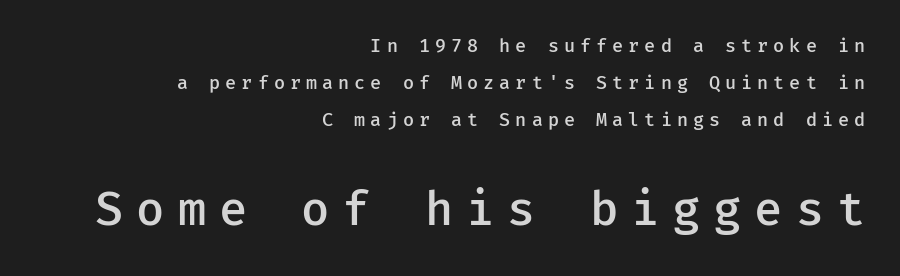
{"serif": "no", "italic": "no", "bold": "semi", "weight": "semibold", "width": "normal", "stroke_contrast": "low", "x_height": "medium", "underline": "no", "align": "right", "line_spacing": "loose", "line_spacing_ratio": 2.05, "letter_spacing": "wide", "letter_spacing_em": 0.28, "larger_block": "second", "size_ratio": 2.56, "glyph_px": 46}
